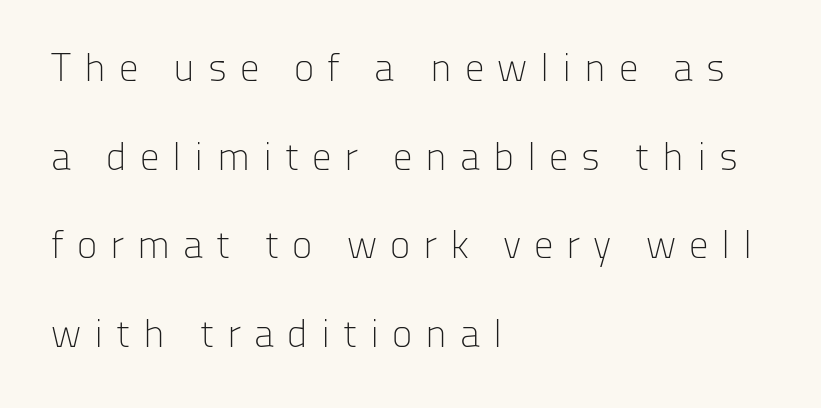
The image shows 39 px light sans-serif type, upright; set left-aligned, loose line spacing (2.27x), unusually wide letter spacing (+0.33 em), not underlined; low stroke contrast and a medium x-height.
